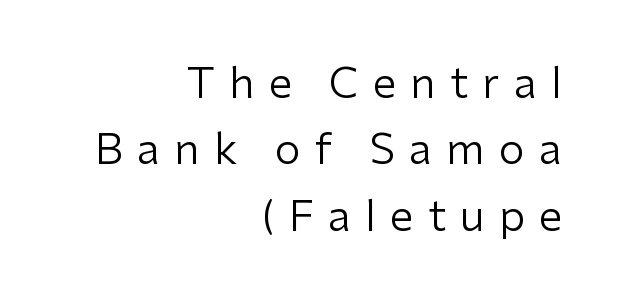
{"serif": "no", "italic": "no", "bold": "no", "weight": "regular", "width": "normal", "stroke_contrast": "low", "x_height": "medium", "monospaced": "no", "underline": "no", "align": "right", "line_spacing": "normal", "line_spacing_ratio": 1.58, "letter_spacing": "wide", "letter_spacing_em": 0.34, "glyph_px": 42}
